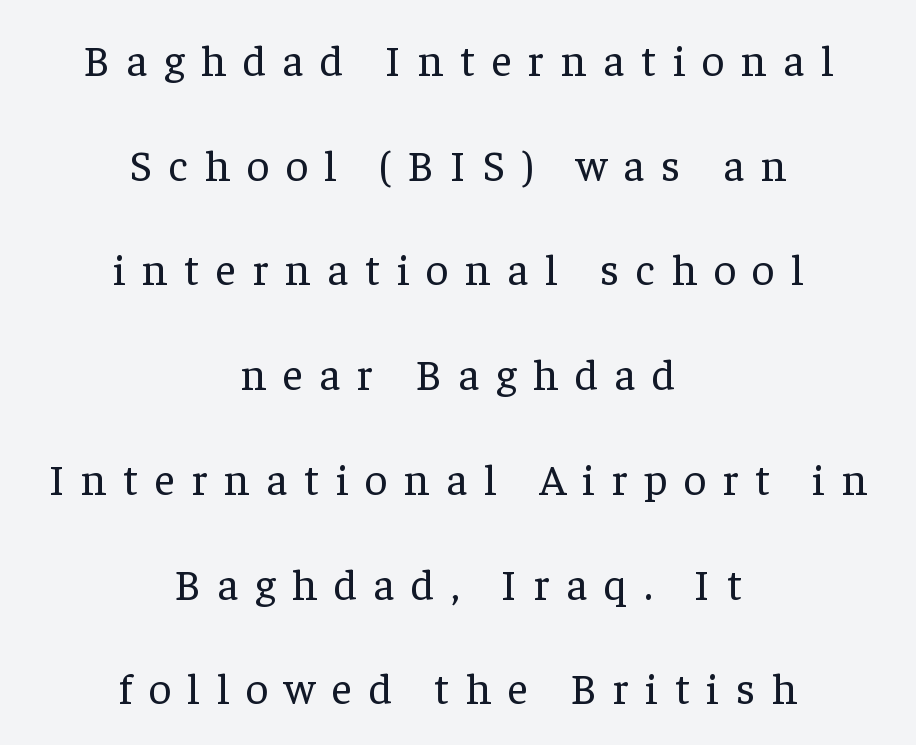
The image shows 44 px regular-weight serif type, upright; set centered, loose line spacing (2.38x), unusually wide letter spacing (+0.38 em), not underlined; low stroke contrast and a medium x-height.
